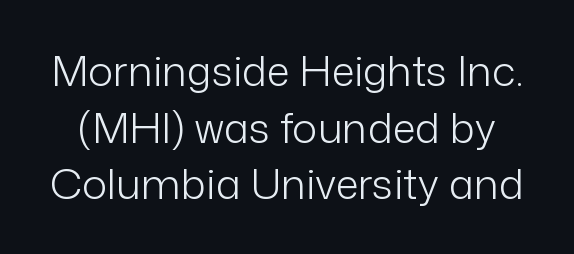
Q: Is the text bold? A: No.
Q: Is the text italic (slanted)? A: No, it is upright.
Q: Is the typeface a serif or a sans-serif typeface? A: Sans-serif.
Q: Is the text underlined? A: No.
Q: Is the spacing between letters normal or unusually wide? A: Normal.
Q: Is the spacing between lines tight, normal or loose? A: Normal.
Q: Width (condensed, normal, or wide)? A: Normal.
Q: Stroke contrast? A: Low.
Q: x-height? A: Medium.
Q: Monospaced? A: No.
